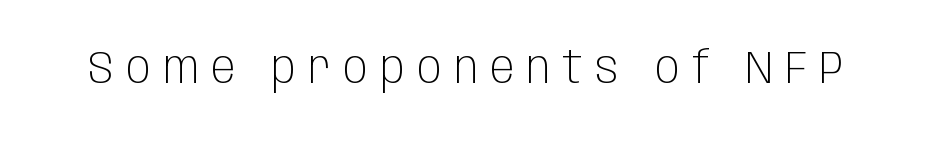
{"serif": "no", "italic": "no", "bold": "no", "weight": "light", "width": "condensed", "stroke_contrast": "low", "x_height": "large", "monospaced": "no", "underline": "no", "letter_spacing": "wide", "letter_spacing_em": 0.28, "glyph_px": 45}
